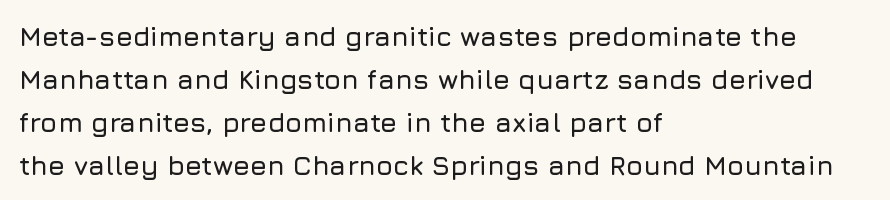
Notice how descenders clear the ascenders below comfortably — that's standard leading. Rendered with straight, roman letterforms. These lines keep a tight, regular rhythm from letter to letter. Only glyphs here, with clear space below each row. Line beginnings align vertically; line endings do not.
